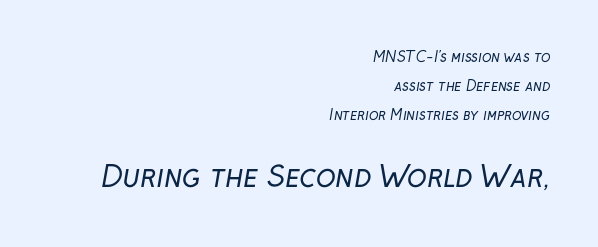
The image shows 29 px regular-weight sans-serif type; set right-aligned, loose line spacing (2.06x), normal letter spacing, not underlined; the second (bottom) block is 2.07x larger; low stroke contrast and a medium x-height.
